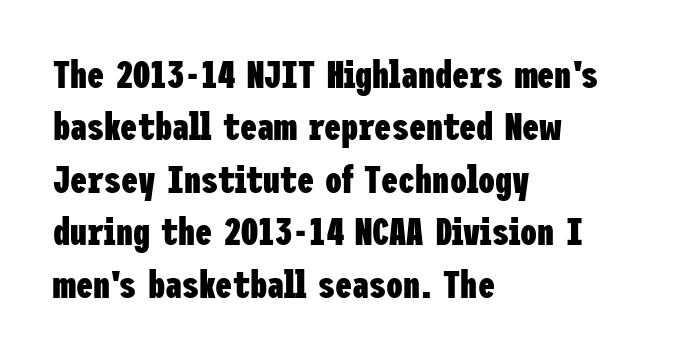
Q: Is the text bold? A: Yes.
Q: Is the text italic (slanted)? A: No, it is upright.
Q: Is the typeface a serif or a sans-serif typeface? A: Sans-serif.
Q: Is the text underlined? A: No.
Q: How is the paragraph aligned? A: Left-aligned.
Q: Is the spacing between letters normal or unusually wide? A: Normal.
Q: Is the spacing between lines tight, normal or loose? A: Normal.
Q: Width (condensed, normal, or wide)? A: Condensed.
Q: Stroke contrast? A: Low.
Q: x-height? A: Medium.
